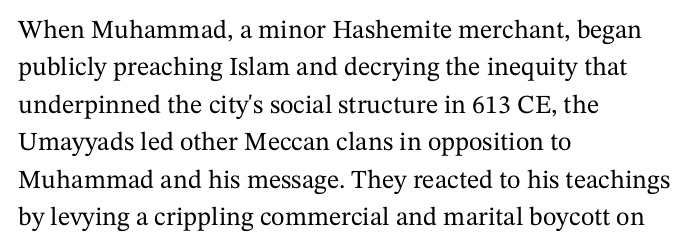
A typesetter would call this zero additional tracking. The string is rendered with underlining switched off. Reading down the block, your eye returns to a fixed left position each line. The lines sit at an ordinary, default distance from one another.
